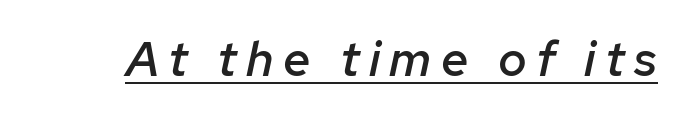
{"italic": "yes", "lean": "right", "slant_degrees": 12, "bold": "semi", "weight": "semibold", "width": "normal", "stroke_contrast": "low", "x_height": "medium", "monospaced": "no", "underline": "yes", "glyph_px": 49}
